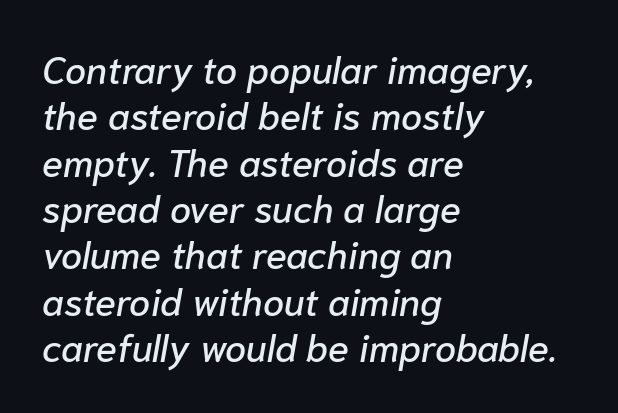
The paragraph has a hard left edge and a soft right edge. Tracking value appears to be zero — textbook default spacing. The face used here is proportionally spaced, like ordinary book or web type. An italicized treatment has been applied to the whole sample. Type without underlining.
